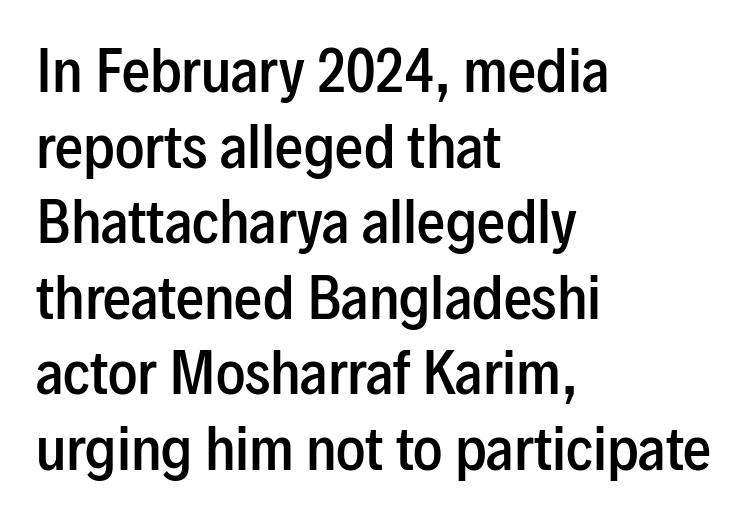
{"serif": "no", "italic": "no", "bold": "semi", "weight": "semibold", "width": "condensed", "stroke_contrast": "low", "x_height": "medium", "monospaced": "no", "underline": "no", "align": "left", "line_spacing": "normal", "line_spacing_ratio": 1.35, "letter_spacing": "normal", "letter_spacing_em": 0.0, "glyph_px": 56}
